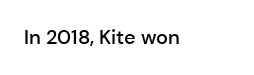
Q: Is the text bold? A: Semi-bold.
Q: Is the text italic (slanted)? A: No, it is upright.
Q: Is the text underlined? A: No.
Q: Is the spacing between letters normal or unusually wide? A: Normal.
